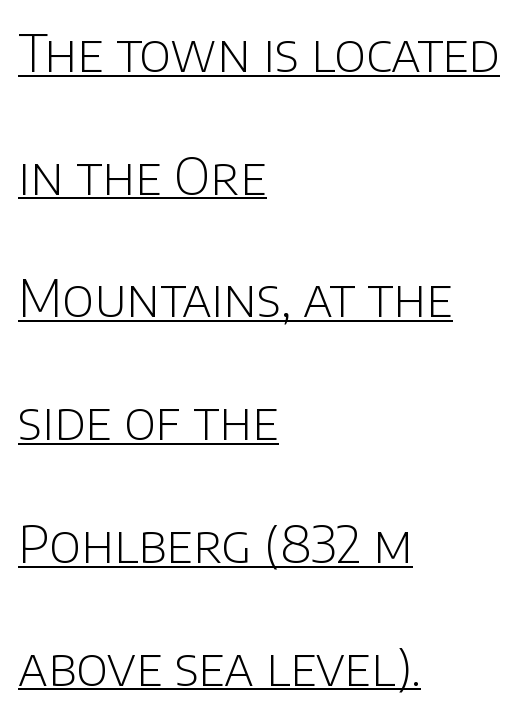
{"serif": "no", "italic": "no", "bold": "no", "weight": "light", "width": "normal", "stroke_contrast": "low", "x_height": "large", "monospaced": "no", "underline": "yes", "align": "left", "line_spacing": "loose", "line_spacing_ratio": 2.36, "letter_spacing": "normal", "letter_spacing_em": 0.0, "glyph_px": 52}
